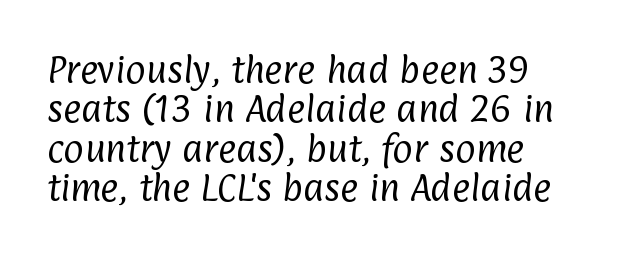
{"serif": "no", "bold": "no", "weight": "regular", "width": "condensed", "stroke_contrast": "low", "x_height": "medium", "monospaced": "no", "underline": "no", "align": "left", "line_spacing": "normal", "line_spacing_ratio": 1.27, "letter_spacing": "normal", "letter_spacing_em": 0.0, "glyph_px": 31}
